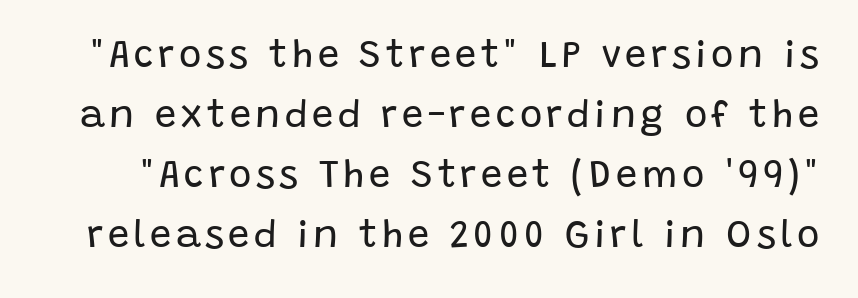
{"serif": "no", "italic": "no", "bold": "no", "weight": "regular", "width": "normal", "stroke_contrast": "low", "x_height": "large", "monospaced": "no", "underline": "no", "line_spacing": "normal", "line_spacing_ratio": 1.58, "glyph_px": 38}
